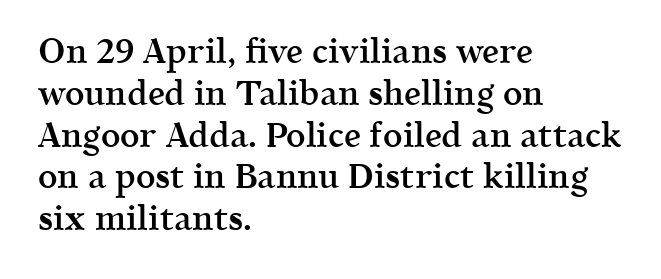
The image shows 34 px semibold serif type, upright; set left-aligned, line spacing 1.23x, normal letter spacing, not underlined; a medium x-height.
